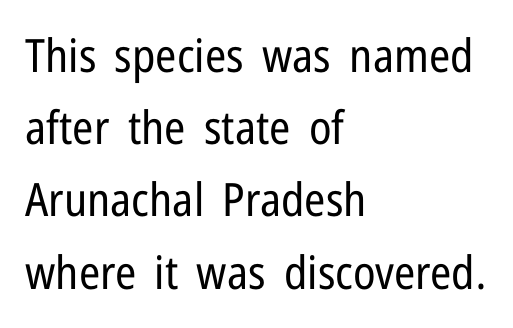
The weight would be labelled regular, book, light, or lighter still. This is roman type, the default non-slanted kind. You could not count columns in this text — the font is proportionally spaced. The glyphs are unaccompanied by any horizontal stroke below them. One glance says typical: line gaps are just what's usual. Typeset ragged right — the left edge is the straight one.
